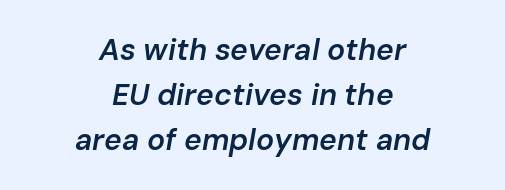
The image shows 30 px semibold type, italic (leaning right); set centered, normal line spacing (1.5x), normal letter spacing, not underlined; low stroke contrast and a medium x-height.
